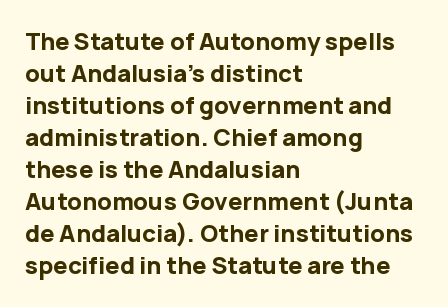
Compared with typical paragraphs, the rows here are spaced about the same. In terms of posture, this sample is upright. You'd pick this weight for a headline — it's a proper bold. Typeset ragged right — the left edge is the straight one.
